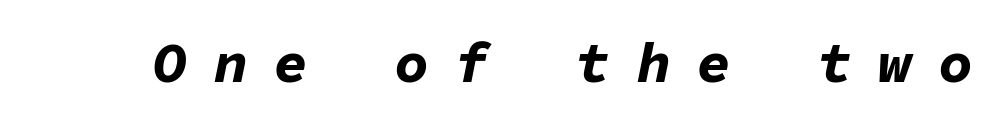
Weight: bold. Just letters on the line, the space beneath them empty. This sample uses an oblique cut, with every glyph tilted off the vertical. This sample uses expanded letter spacing, leaving extra air between glyphs. Every character here occupies the same horizontal width, giving the sample a typewriter-like rhythm.
